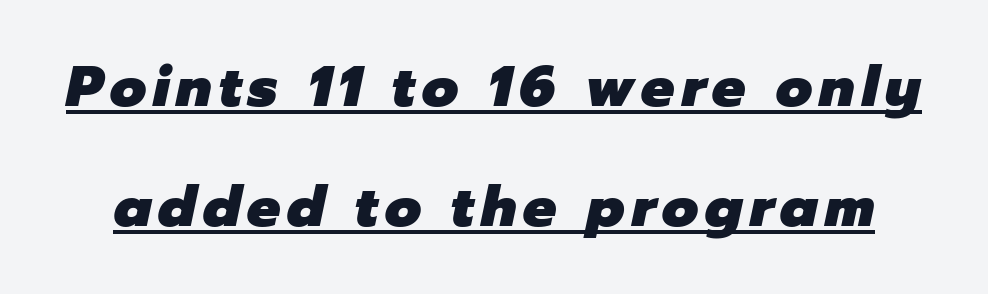
The image shows 56 px heavy type, italic (leaning right); set loose line spacing (2.14x), underlined; low stroke contrast and a medium x-height.
